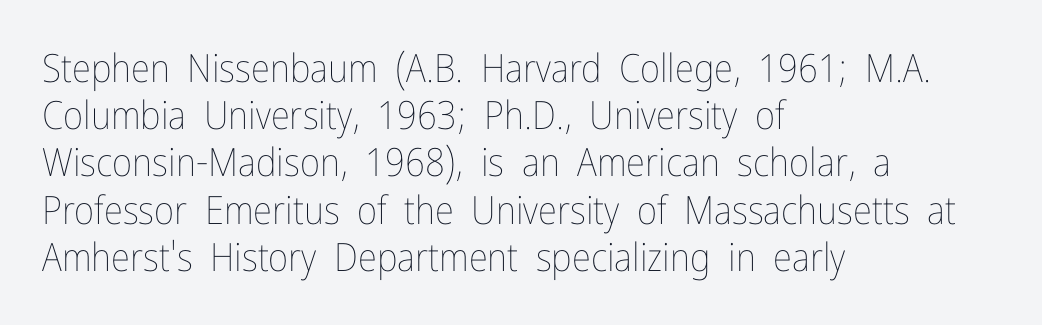
The image shows 39 px thin, condensed type, upright; set left-aligned, line spacing 1.21x, normal letter spacing, not underlined; low stroke contrast and a medium x-height.
